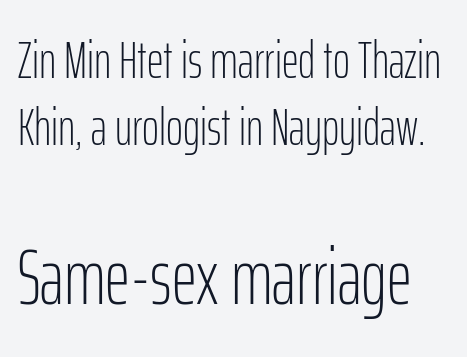
Whoever set this made the second block the dominant, larger element. Think of a printed novel: that variable character pitch is what you see here. Spacing between characters is what you'd get straight out of the box. Leading matches the norm, producing a regular column. This sample uses a sans-serif face.
